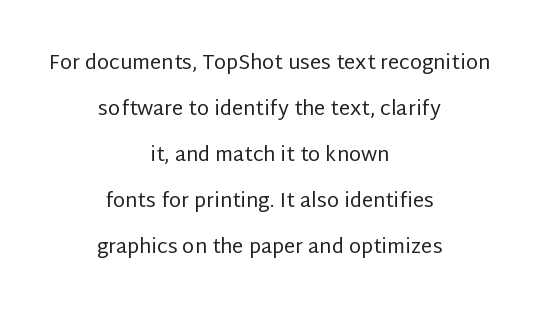
The image shows 20 px text type, upright; set centered, loose line spacing (2.3x), normal letter spacing, not underlined.
